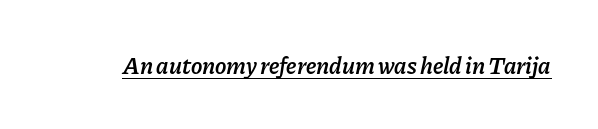
Q: Is the text bold? A: Semi-bold.
Q: Is the text italic (slanted)? A: Yes, it leans right by about 11 degrees.
Q: Is the text underlined? A: Yes.
Q: Is the spacing between letters normal or unusually wide? A: Normal.
